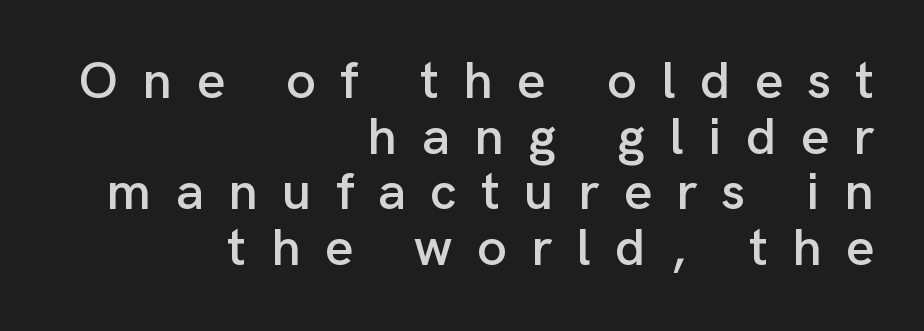
Q: Is the text italic (slanted)? A: No, it is upright.
Q: Is the typeface a serif or a sans-serif typeface? A: Sans-serif.
Q: Is the text underlined? A: No.
Q: How is the paragraph aligned? A: Right-aligned.
Q: Is the spacing between letters normal or unusually wide? A: Unusually wide.
Q: Is the spacing between lines tight, normal or loose? A: Tight.
Q: Width (condensed, normal, or wide)? A: Normal.
Q: Stroke contrast? A: Low.
Q: x-height? A: Medium.
Q: Monospaced? A: No.
